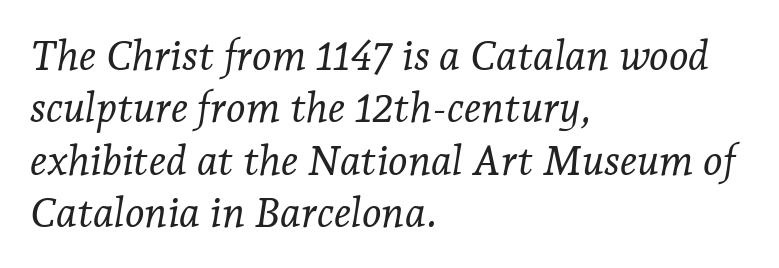
Q: Is the text bold? A: No.
Q: Is the text italic (slanted)? A: Yes, it leans right by about 7 degrees.
Q: Is the typeface a serif or a sans-serif typeface? A: Serif.
Q: Is the text underlined? A: No.
Q: How is the paragraph aligned? A: Left-aligned.
Q: Is the spacing between letters normal or unusually wide? A: Normal.
Q: Is the spacing between lines tight, normal or loose? A: Normal.
Q: Width (condensed, normal, or wide)? A: Normal.
Q: Stroke contrast? A: Low.
Q: x-height? A: Medium.
Q: Monospaced? A: No.
